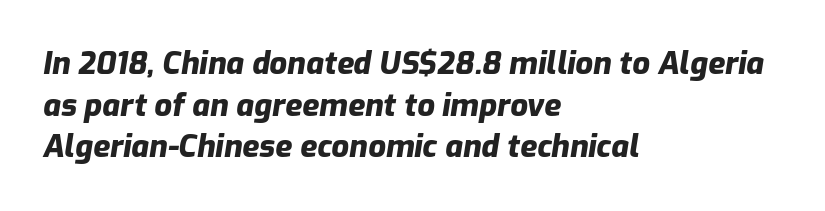
Looks like regular typesetting: each glyph gets only the width it needs. What's the leading like? Ordinary, nothing unusual. A typesetter would call this zero additional tracking. The space directly below the letters is spotless. The text block is weighted toward the left margin, trailing off unevenly rightward. Heft: maximum for text — a bold.
